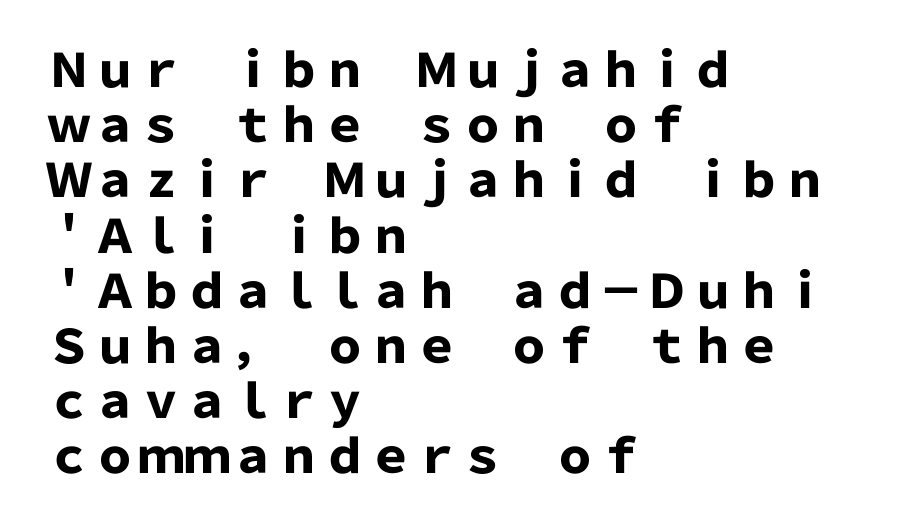
Q: Is the text bold? A: Yes.
Q: Is the text italic (slanted)? A: No, it is upright.
Q: Is the typeface a serif or a sans-serif typeface? A: Sans-serif.
Q: Is the text underlined? A: No.
Q: How is the paragraph aligned? A: Left-aligned.
Q: Is the spacing between letters normal or unusually wide? A: Normal.
Q: Width (condensed, normal, or wide)? A: Normal.
Q: Stroke contrast? A: Low.
Q: x-height? A: Medium.
Q: Monospaced? A: No.
